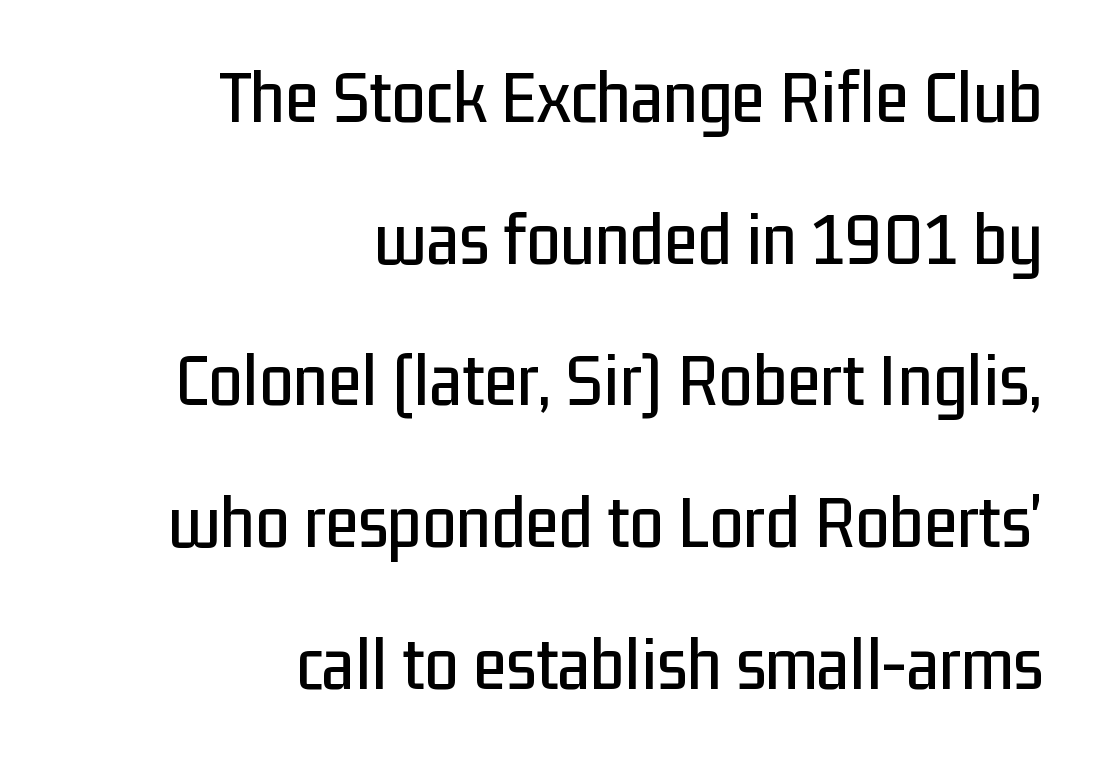
You could not count columns in this text — the font is proportionally spaced. Decoration check: the copy has no underline. This sample uses an upright cut, with every glyph sitting square on the baseline. Typeset ragged left — the right edge is the straight one. How are the letters spaced? Ordinarily, with no added tracking.
